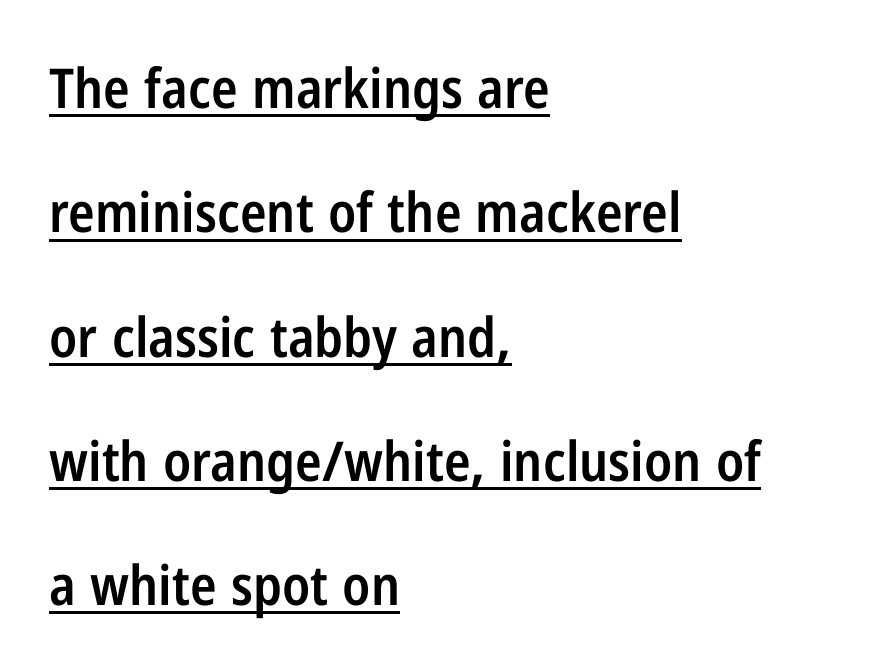
The image shows 55 px semibold, condensed sans-serif type, upright; set left-aligned, loose line spacing (2.26x), normal letter spacing, underlined; low stroke contrast and a medium x-height.
